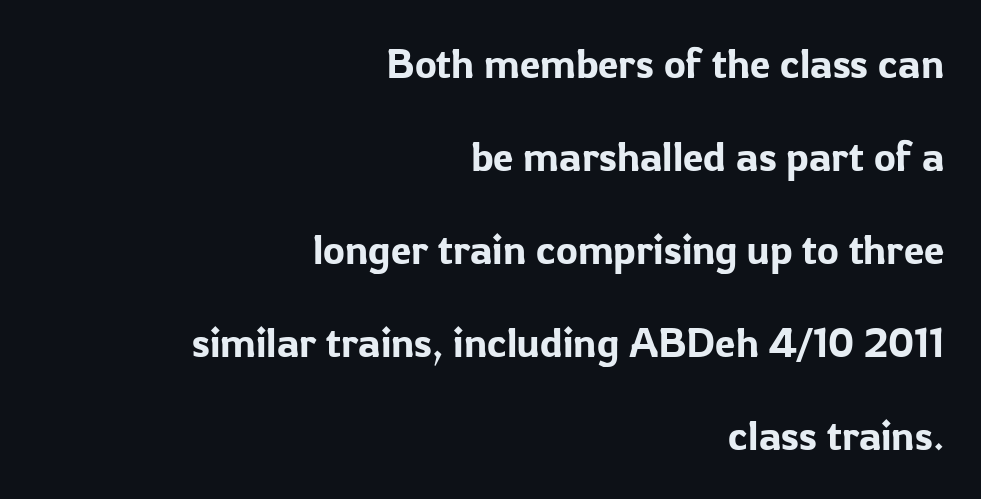
{"serif": "no", "italic": "no", "width": "normal", "stroke_contrast": "low", "x_height": "medium", "monospaced": "no", "underline": "no", "align": "right", "line_spacing": "loose", "line_spacing_ratio": 2.27, "letter_spacing": "normal", "letter_spacing_em": 0.0, "glyph_px": 41}
